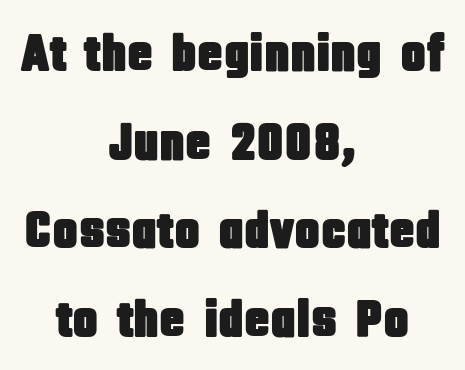
Q: Is the text italic (slanted)? A: No, it is upright.
Q: Is the typeface a serif or a sans-serif typeface? A: Sans-serif.
Q: Is the text underlined? A: No.
Q: How is the paragraph aligned? A: Centered.
Q: Is the spacing between letters normal or unusually wide? A: Normal.
Q: Is the spacing between lines tight, normal or loose? A: Normal.
Q: Width (condensed, normal, or wide)? A: Condensed.
Q: Stroke contrast? A: Low.
Q: x-height? A: Large.
Q: Monospaced? A: No.
